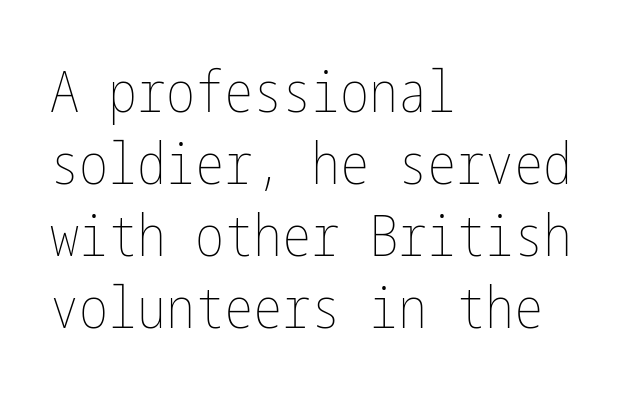
The image shows 58 px thin, condensed type, upright; set left-aligned, line spacing 1.24x, normal letter spacing, not underlined; low stroke contrast and a medium x-height.
